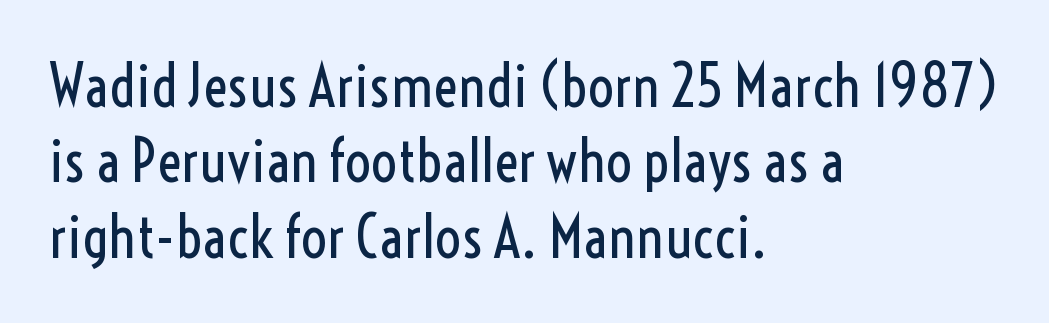
Q: Is the text bold? A: No.
Q: Is the text italic (slanted)? A: No, it is upright.
Q: Is the typeface a serif or a sans-serif typeface? A: Sans-serif.
Q: Is the text underlined? A: No.
Q: How is the paragraph aligned? A: Left-aligned.
Q: Is the spacing between letters normal or unusually wide? A: Normal.
Q: Is the spacing between lines tight, normal or loose? A: Normal.
Q: Width (condensed, normal, or wide)? A: Condensed.
Q: x-height? A: Medium.
Q: Monospaced? A: No.
